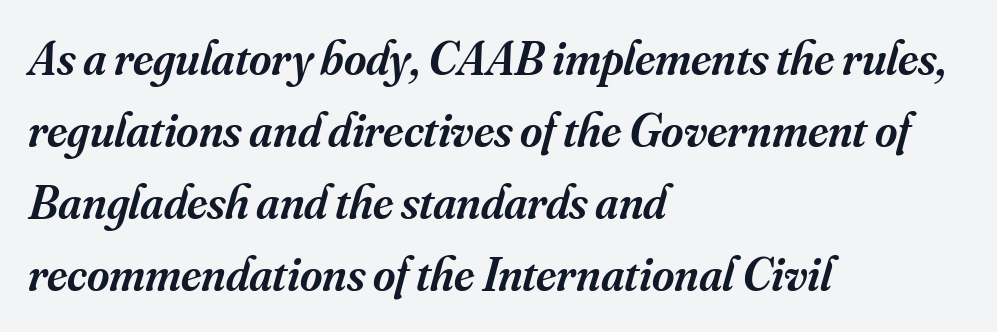
{"serif": "yes", "italic": "yes", "lean": "right", "slant_degrees": 16, "bold": "semi", "weight": "semibold", "width": "normal", "stroke_contrast": "medium", "x_height": "small", "monospaced": "no", "underline": "no", "align": "left", "line_spacing": "normal", "line_spacing_ratio": 1.5, "letter_spacing": "normal", "letter_spacing_em": 0.0, "glyph_px": 48}
